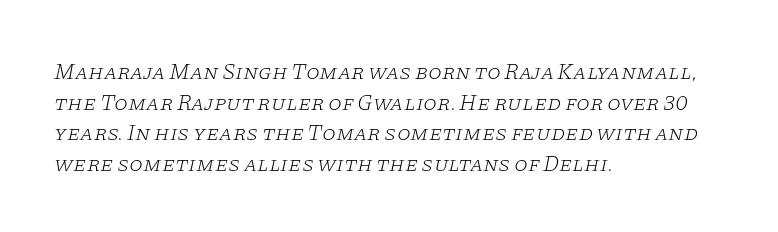
Q: Is the text bold? A: No.
Q: Is the text italic (slanted)? A: Yes, it leans right by about 11 degrees.
Q: Is the text underlined? A: No.
Q: How is the paragraph aligned? A: Left-aligned.
Q: Is the spacing between letters normal or unusually wide? A: Normal.
Q: Is the spacing between lines tight, normal or loose? A: Normal.
